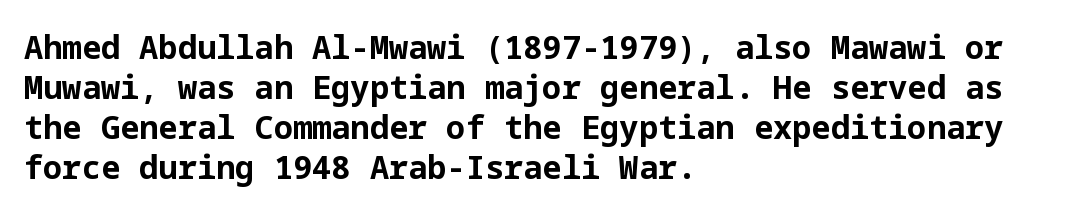
The image shows 32 px bold sans-serif type, upright; set left-aligned, normal line spacing (1.25x), normal letter spacing, not underlined; low stroke contrast and a medium x-height.
